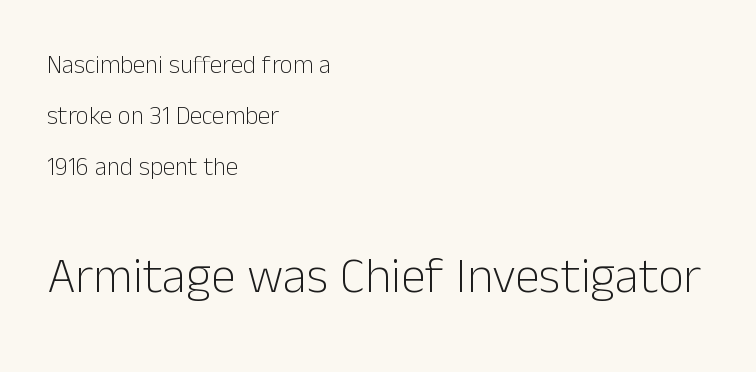
{"serif": "no", "italic": "no", "bold": "no", "weight": "light", "width": "normal", "stroke_contrast": "low", "x_height": "medium", "monospaced": "no", "underline": "no", "align": "left", "line_spacing": "loose", "line_spacing_ratio": 2.05, "letter_spacing": "normal", "letter_spacing_em": 0.0, "larger_block": "second", "size_ratio": 2.0, "glyph_px": 50}
